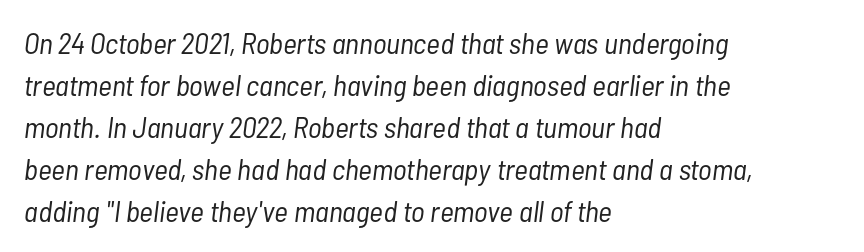
The whole block is typeset with a tilt. Only glyphs here, with clear space below each row. Varying glyph widths throughout — classic text-font behaviour. Nothing unusual about the tracking: characters are spaced as the font intends.
